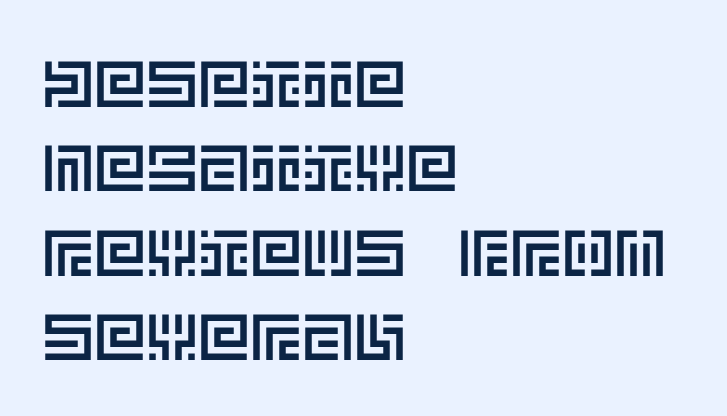
Underlining? Definitely not there. Summary of vertical rhythm: regular, with standard interline spacing. Short note: letters normally spaced. The typesetter chose a ragged-right arrangement here. No italicization has been applied; the sample stays upright.
